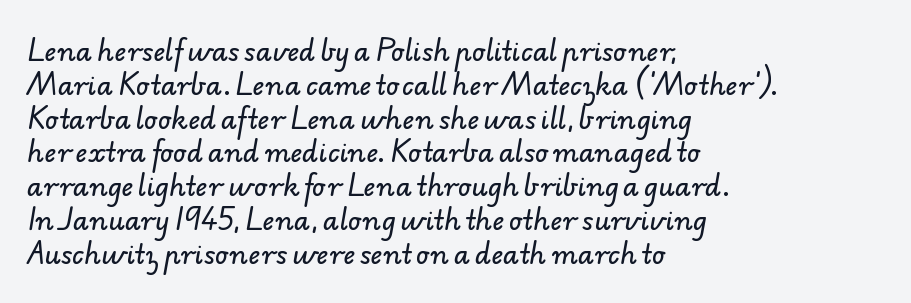
Q: Is the text underlined? A: No.
Q: How is the paragraph aligned? A: Left-aligned.
Q: Is the spacing between letters normal or unusually wide? A: Normal.
Q: Is the spacing between lines tight, normal or loose? A: Normal.
